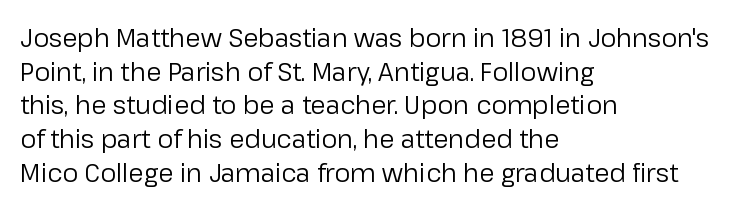
Q: Is the text bold? A: No.
Q: Is the text italic (slanted)? A: No, it is upright.
Q: Is the text underlined? A: No.
Q: How is the paragraph aligned? A: Left-aligned.
Q: Is the spacing between letters normal or unusually wide? A: Normal.
Q: Is the spacing between lines tight, normal or loose? A: Normal.
